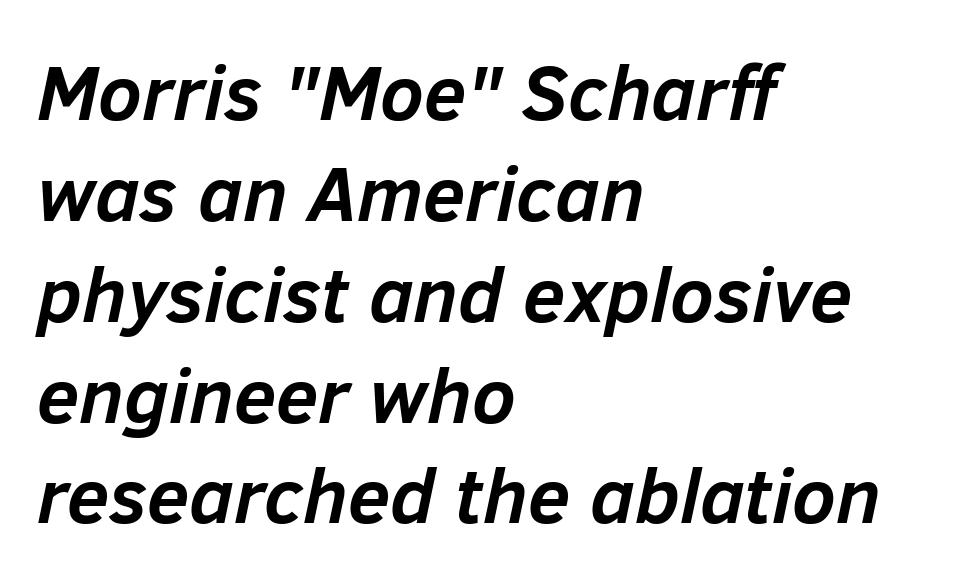
Nobody touched the tracking dial on this one. Notice how thick the strokes are: this is what a full bold looks like. Designer's note — italics engaged. Notice how the passage keeps a crisp vertical edge on the left only.
